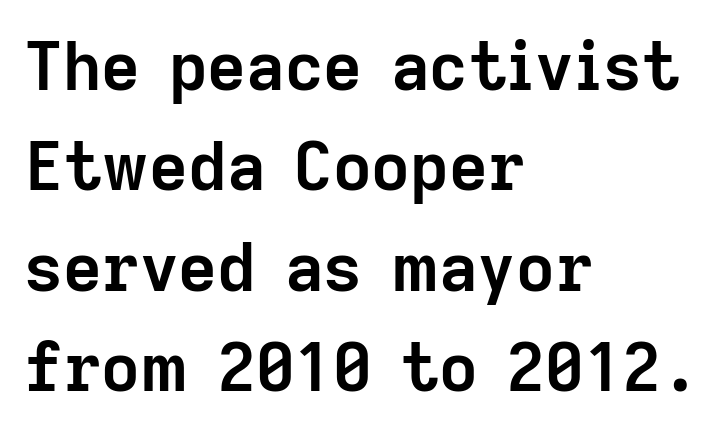
{"serif": "no", "italic": "no", "bold": "yes", "weight": "semibold", "width": "normal", "stroke_contrast": "low", "x_height": "medium", "monospaced": "no", "underline": "no", "align": "left", "line_spacing": "normal", "line_spacing_ratio": 1.5, "letter_spacing": "normal", "letter_spacing_em": 0.0, "glyph_px": 67}
